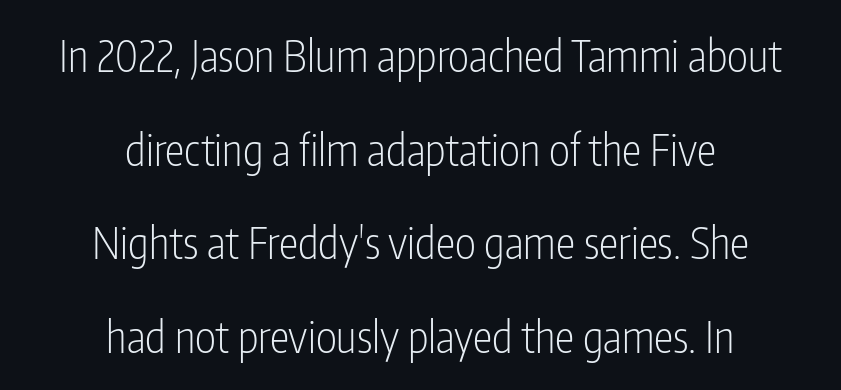
{"serif": "no", "italic": "no", "bold": "no", "weight": "light", "width": "condensed", "stroke_contrast": "low", "x_height": "medium", "monospaced": "no", "underline": "no", "align": "center", "line_spacing": "loose", "line_spacing_ratio": 2.13, "letter_spacing": "normal", "letter_spacing_em": 0.0, "glyph_px": 44}
